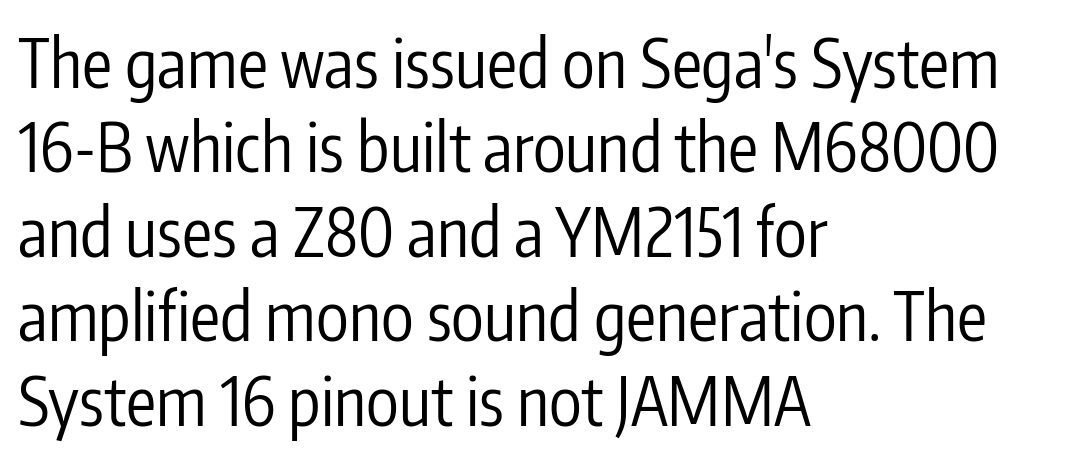
The image shows 67 px regular-weight, condensed sans-serif type, upright; set left-aligned, normal line spacing (1.26x), normal letter spacing, not underlined; low stroke contrast and a medium x-height.
